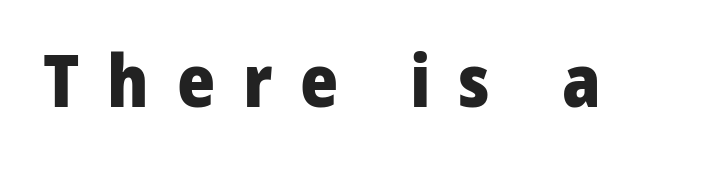
The image shows 73 px heavy sans-serif type, upright; set unusually wide letter spacing (+0.38 em), not underlined; low stroke contrast and a medium x-height.
